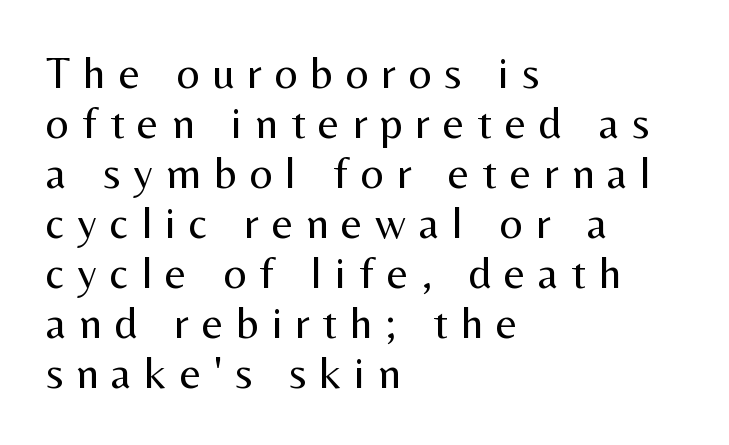
{"serif": "no", "italic": "no", "bold": "no", "weight": "regular", "width": "normal", "stroke_contrast": "medium", "x_height": "medium", "monospaced": "no", "underline": "no", "align": "left", "line_spacing": "tight", "line_spacing_ratio": 1.11, "letter_spacing": "wide", "letter_spacing_em": 0.29, "glyph_px": 45}
